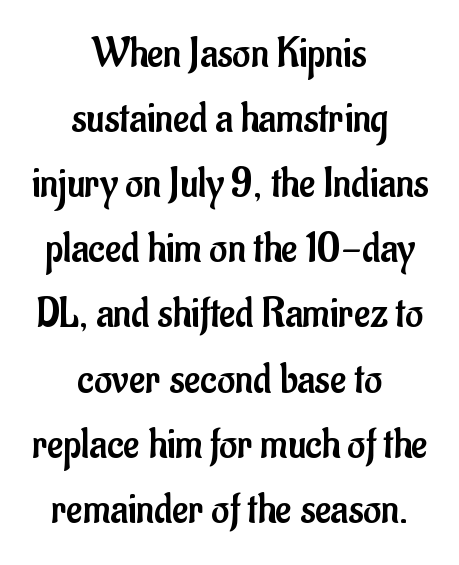
{"serif": "no", "italic": "no", "bold": "no", "weight": "regular", "width": "condensed", "stroke_contrast": "low", "x_height": "small", "monospaced": "no", "underline": "no", "align": "center", "line_spacing": "normal", "line_spacing_ratio": 1.48, "letter_spacing": "normal", "letter_spacing_em": 0.0, "glyph_px": 44}
